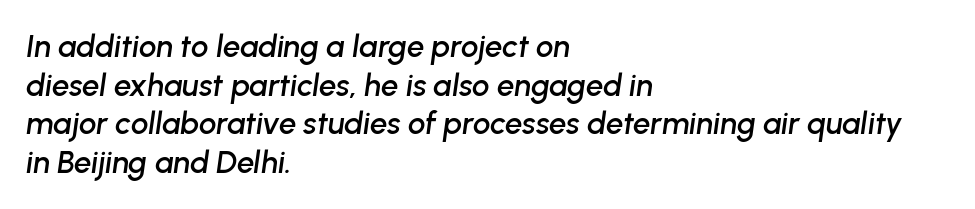
The passage shown stacks its lines at a standard gap. The paragraph shown leans on its left margin. The axis of the letterforms is tilted away from vertical. Each row of text sits above clean, open space. The passage shown is typed in a proportional face where columns would drift.
